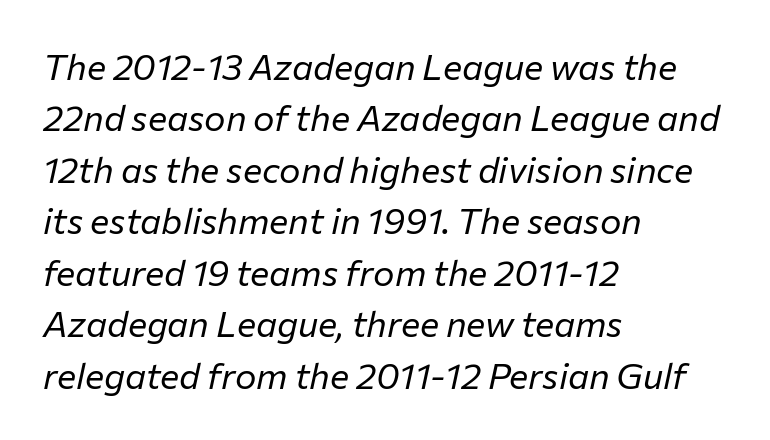
{"italic": "yes", "lean": "right", "slant_degrees": 12, "bold": "no", "weight": "regular", "width": "normal", "stroke_contrast": "low", "x_height": "medium", "monospaced": "no", "underline": "no", "align": "left", "line_spacing": "normal", "line_spacing_ratio": 1.43, "letter_spacing": "normal", "letter_spacing_em": 0.0, "glyph_px": 36}
